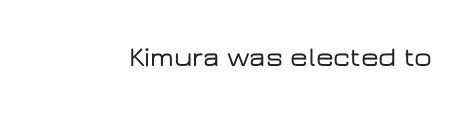
Q: Is the text italic (slanted)? A: No, it is upright.
Q: Is the typeface a serif or a sans-serif typeface? A: Sans-serif.
Q: Is the text underlined? A: No.
Q: Is the spacing between letters normal or unusually wide? A: Normal.
Q: Width (condensed, normal, or wide)? A: Wide.
Q: Stroke contrast? A: Low.
Q: x-height? A: Medium.
Q: Monospaced? A: No.
